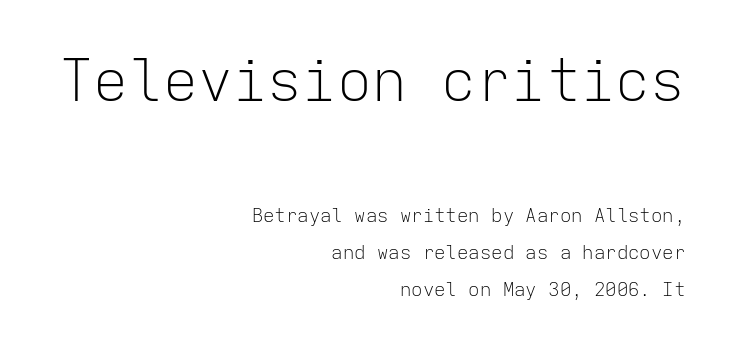
{"serif": "no", "italic": "no", "bold": "no", "weight": "light", "width": "normal", "stroke_contrast": "low", "x_height": "medium", "monospaced": "yes", "underline": "no", "align": "right", "line_spacing": "loose", "line_spacing_ratio": 1.93, "letter_spacing": "normal", "letter_spacing_em": 0.0, "larger_block": "first", "size_ratio": 3.05, "glyph_px": 58}
